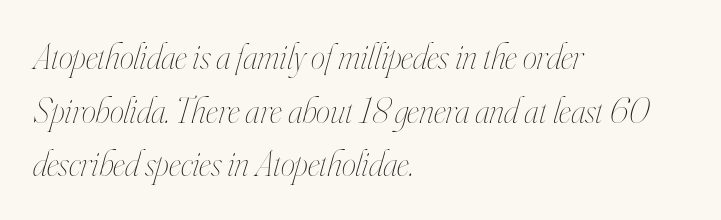
{"italic": "yes", "lean": "right", "slant_degrees": 16, "bold": "no", "weight": "thin", "width": "condensed", "stroke_contrast": "high", "x_height": "small", "monospaced": "no", "underline": "no", "align": "left", "line_spacing": "normal", "line_spacing_ratio": 1.49, "letter_spacing": "normal", "letter_spacing_em": 0.0, "glyph_px": 36}
